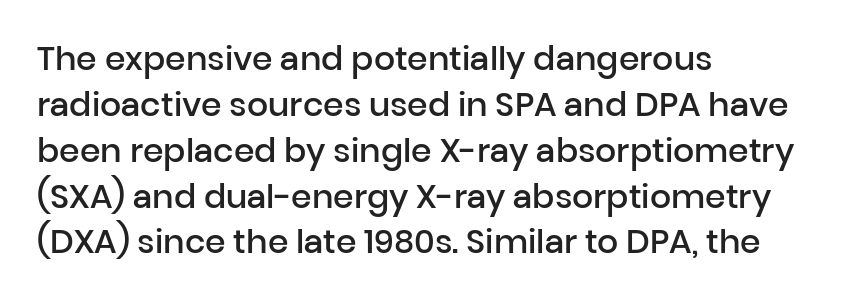
Q: Is the text bold? A: Semi-bold.
Q: Is the text italic (slanted)? A: No, it is upright.
Q: Is the typeface a serif or a sans-serif typeface? A: Sans-serif.
Q: Is the text underlined? A: No.
Q: How is the paragraph aligned? A: Left-aligned.
Q: Is the spacing between letters normal or unusually wide? A: Normal.
Q: Is the spacing between lines tight, normal or loose? A: Normal.
Q: Width (condensed, normal, or wide)? A: Normal.
Q: Stroke contrast? A: Low.
Q: x-height? A: Medium.
Q: Monospaced? A: No.
